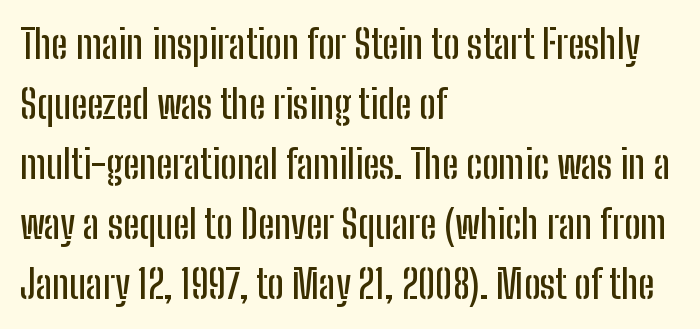
The letters stand straight up with perfectly vertical stems. The compositor pushed each line to the left boundary. The face used here is proportionally spaced, like ordinary book or web type. Observe the ordinary spacing: letters are neighbours, not strangers. Examine the stroke ends and you'll find no serifs. Quick note: interline space is typical.
